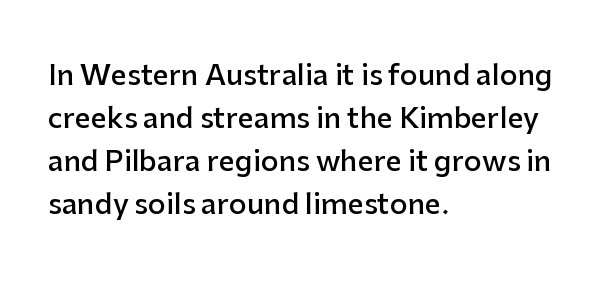
{"serif": "no", "italic": "no", "bold": "semi", "weight": "semibold", "width": "normal", "stroke_contrast": "low", "x_height": "medium", "monospaced": "no", "underline": "no", "align": "left", "line_spacing": "normal", "line_spacing_ratio": 1.54, "letter_spacing": "normal", "letter_spacing_em": 0.0, "glyph_px": 28}
